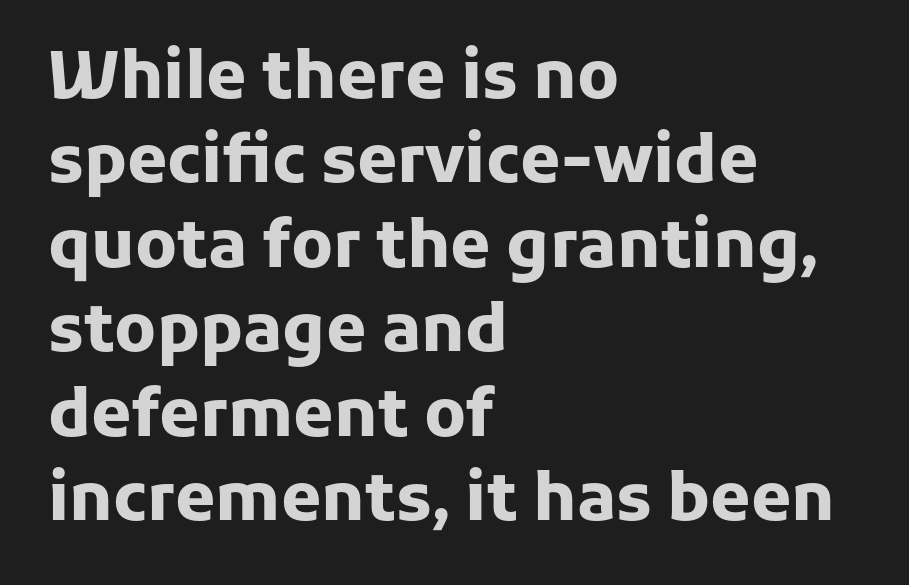
{"serif": "no", "italic": "no", "bold": "yes", "weight": "heavy", "width": "normal", "stroke_contrast": "low", "x_height": "medium", "monospaced": "no", "underline": "no", "align": "left", "line_spacing": "normal", "line_spacing_ratio": 1.3, "letter_spacing": "normal", "letter_spacing_em": 0.0, "glyph_px": 65}
